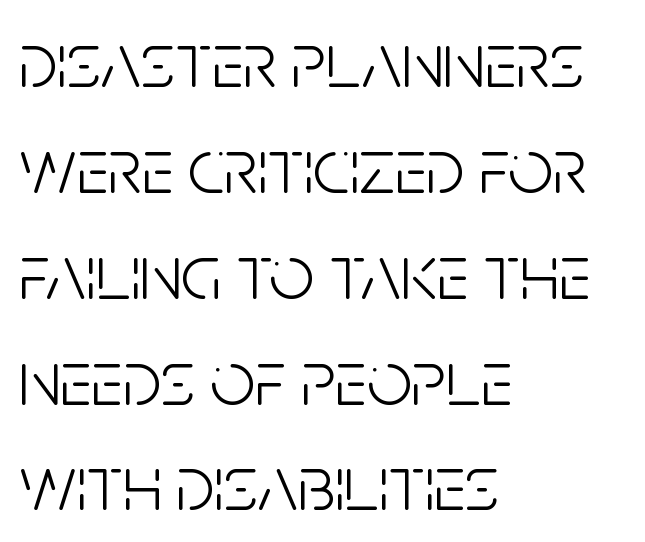
The image shows 79 px light, condensed sans-serif type, upright; set left-aligned, normal line spacing (1.34x), normal letter spacing, not underlined; low stroke contrast and a large x-height.
